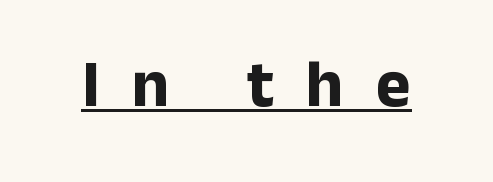
{"serif": "no", "italic": "no", "bold": "yes", "weight": "bold", "width": "normal", "stroke_contrast": "low", "x_height": "medium", "monospaced": "no", "underline": "yes", "letter_spacing": "wide", "letter_spacing_em": 0.49, "glyph_px": 66}
